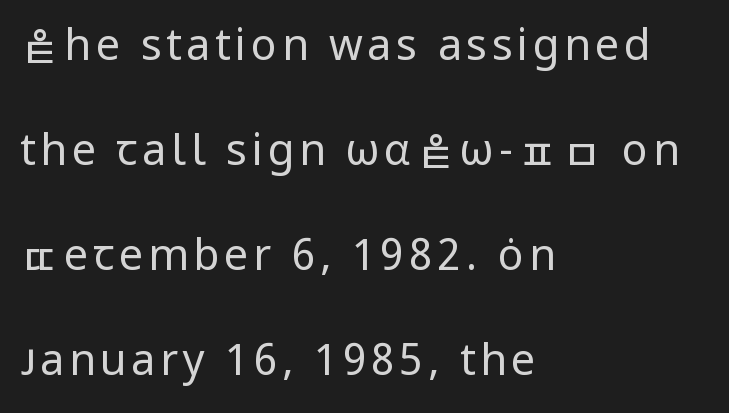
Just letters on the line, the space beneath them empty. This is sans-serif lettering, the kind often seen on screens and signage. Visually the block forms a straight wall on the left and a jagged coastline on the right. Weight class: somewhere from thin through regular. Style check: upright.
